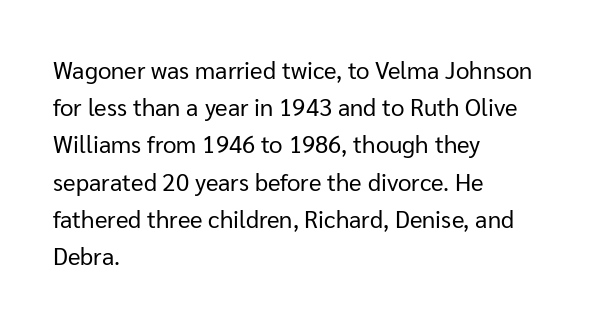
{"italic": "no", "bold": "no", "underline": "no", "align": "left", "line_spacing": "normal", "line_spacing_ratio": 1.55, "letter_spacing": "normal", "letter_spacing_em": 0.0, "glyph_px": 24}
